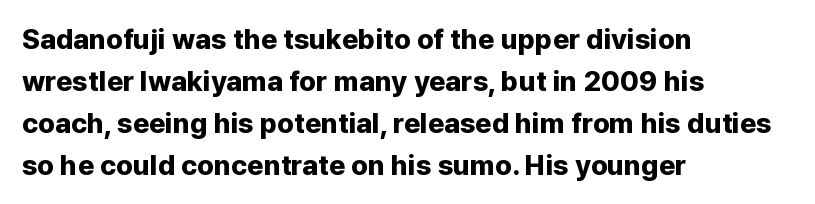
The image shows 28 px bold sans-serif type, upright; set left-aligned, normal line spacing (1.5x), normal letter spacing, not underlined; low stroke contrast and a medium x-height.
